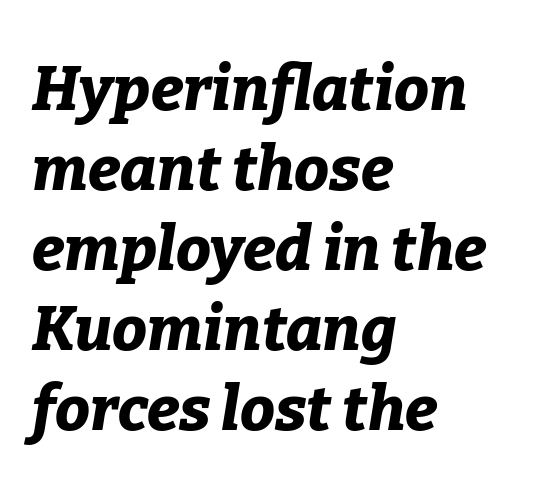
{"italic": "yes", "lean": "right", "slant_degrees": 9, "bold": "yes", "weight": "bold", "width": "normal", "stroke_contrast": "low", "x_height": "medium", "monospaced": "no", "underline": "no", "align": "left", "line_spacing": "normal", "line_spacing_ratio": 1.29, "letter_spacing": "normal", "letter_spacing_em": 0.0, "glyph_px": 62}
